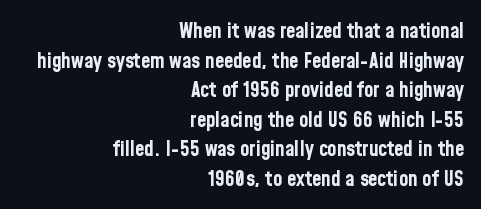
All the whitespace from short lines collects on the left. The strokes are fattened all the way to bold. The rendering uses a moderate line-height, typical for paragraphs. Ordinary non-slanted type is in use.
